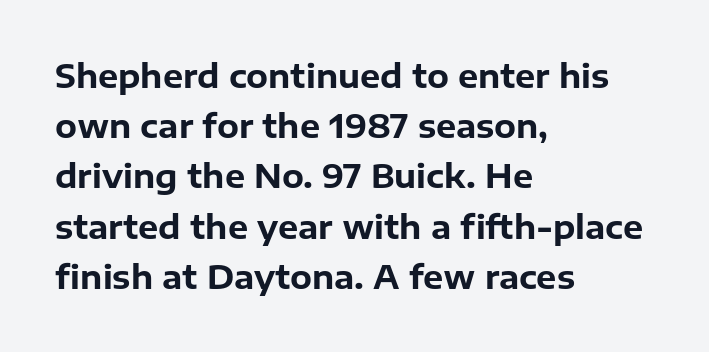
The line texture is even and compact thanks to regular tracking. Line starts are locked; line ends wander. The rendering uses natural spacing where letterforms have individual widths. Compared with typical paragraphs, the rows here are spaced about the same. This is the regular roman posture of the typeface.
